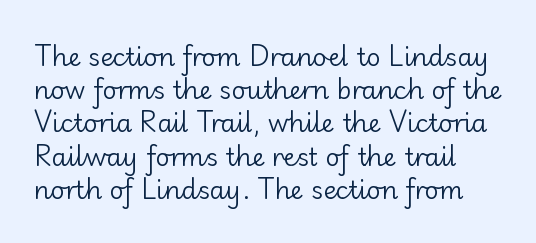
{"italic": "no", "bold": "no", "underline": "no", "line_spacing": "normal", "line_spacing_ratio": 1.33, "letter_spacing": "normal", "letter_spacing_em": 0.0, "glyph_px": 25}
